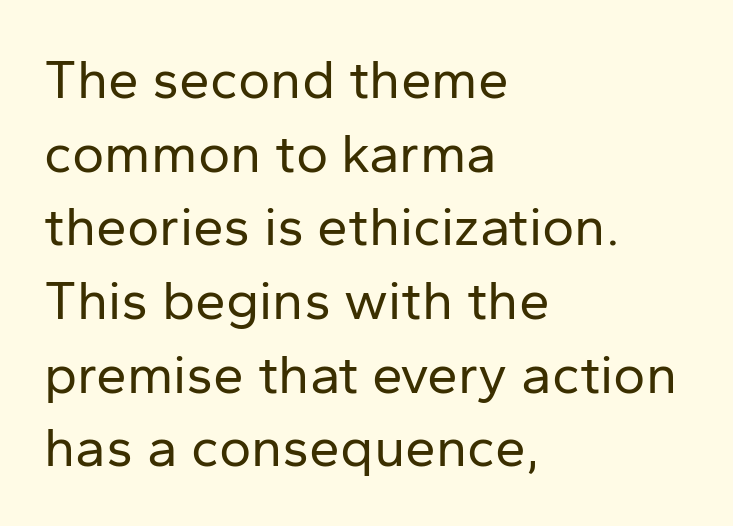
Quick note: interline space is typical. Character widths vary here, with narrow letters taking less room than wide ones. Decoration check: the copy has no underline. These lines stack with their left ends in a neat column. Serif or sans? Sans — the stroke terminals are bare. The letters look calm and open, with moderate or lighter stems.
